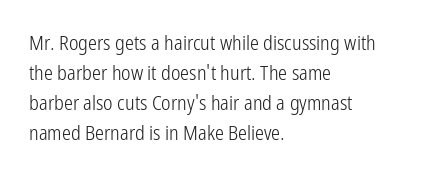
{"italic": "no", "bold": "no", "underline": "no", "align": "left", "line_spacing": "normal", "line_spacing_ratio": 1.5, "letter_spacing": "normal", "letter_spacing_em": 0.0, "glyph_px": 20}
